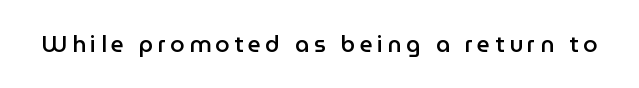
The image shows 23 px text type, upright; set not underlined.
